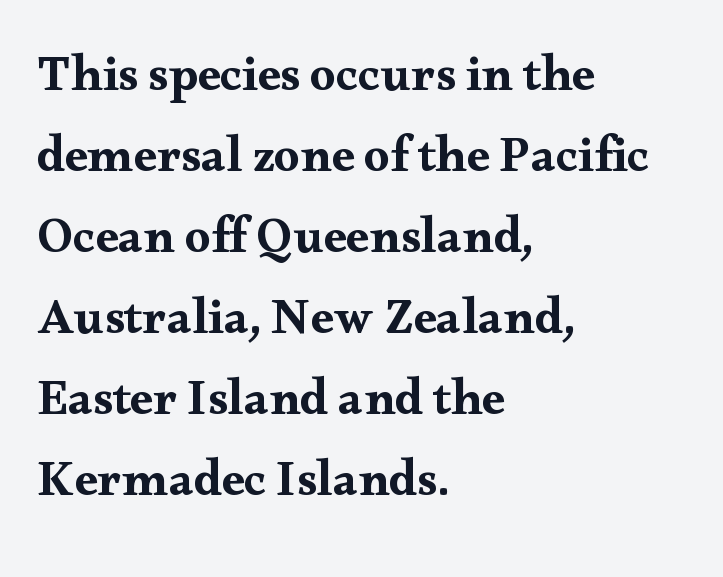
{"serif": "yes", "italic": "no", "width": "wide", "stroke_contrast": "medium", "x_height": "small", "monospaced": "no", "underline": "no", "align": "left", "line_spacing": "normal", "line_spacing_ratio": 1.59, "letter_spacing": "normal", "letter_spacing_em": 0.0, "glyph_px": 51}
